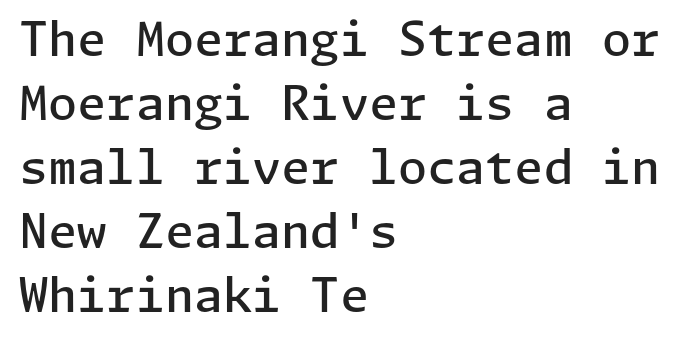
The image shows 47 px semibold sans-serif type, upright; set left-aligned, normal line spacing (1.36x), normal letter spacing, not underlined; low stroke contrast and a medium x-height.
